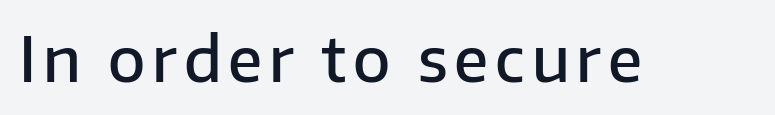
{"serif": "no", "italic": "no", "bold": "semi", "weight": "semibold", "width": "normal", "stroke_contrast": "low", "x_height": "medium", "monospaced": "no", "underline": "no", "glyph_px": 61}
